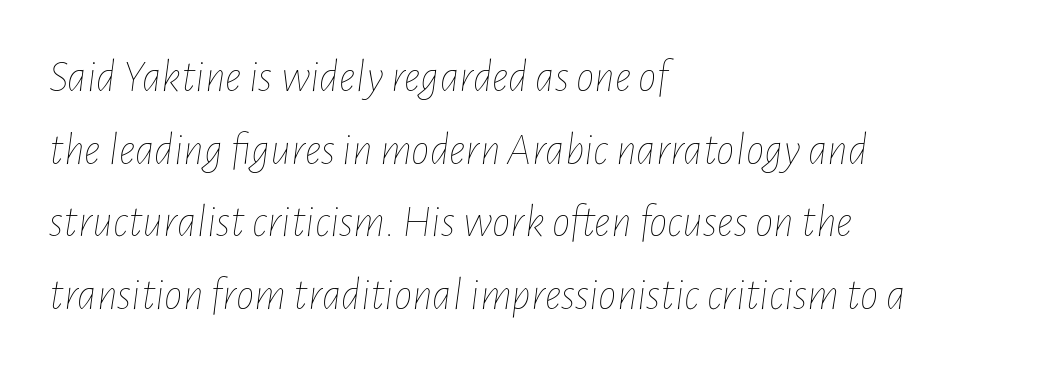
The image shows 46 px thin, condensed type, italic (leaning right); set left-aligned, normal line spacing (1.58x), normal letter spacing, not underlined; low stroke contrast and a medium x-height.
